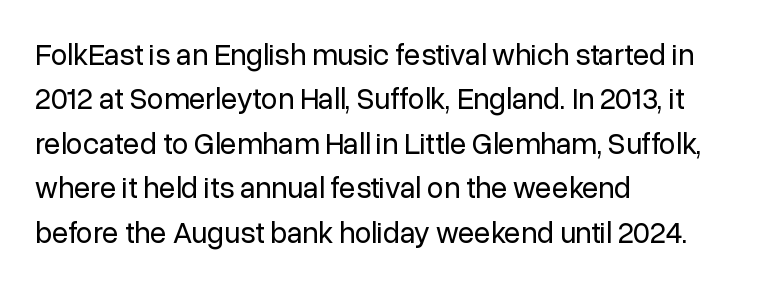
Q: Is the text bold? A: No.
Q: Is the text italic (slanted)? A: No, it is upright.
Q: Is the typeface a serif or a sans-serif typeface? A: Sans-serif.
Q: Is the text underlined? A: No.
Q: How is the paragraph aligned? A: Left-aligned.
Q: Is the spacing between letters normal or unusually wide? A: Normal.
Q: Is the spacing between lines tight, normal or loose? A: Normal.
Q: Width (condensed, normal, or wide)? A: Normal.
Q: Stroke contrast? A: Low.
Q: x-height? A: Medium.
Q: Monospaced? A: No.
